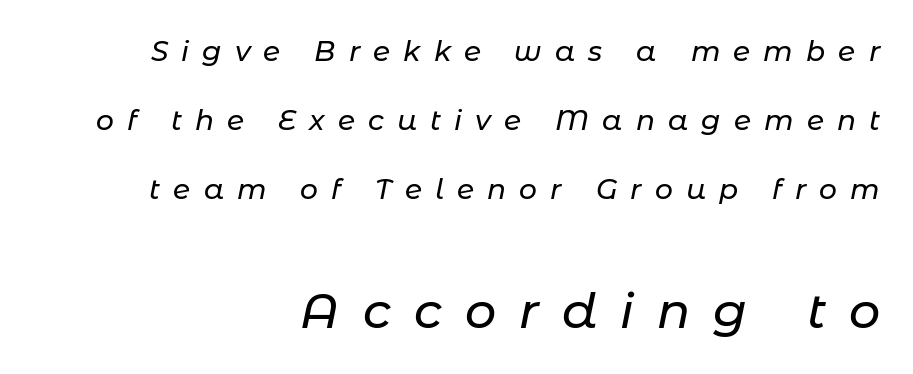
{"italic": "yes", "lean": "right", "slant_degrees": 11, "width": "normal", "stroke_contrast": "low", "x_height": "medium", "monospaced": "no", "underline": "no", "align": "right", "line_spacing": "loose", "line_spacing_ratio": 2.47, "letter_spacing": "wide", "letter_spacing_em": 0.47, "larger_block": "second", "size_ratio": 1.75, "glyph_px": 49}
